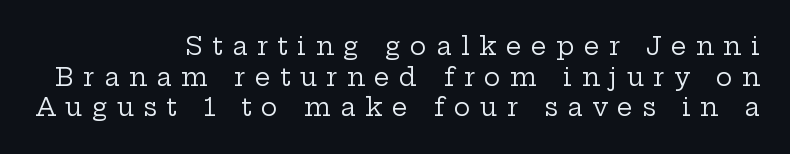
The image shows 25 px text type, upright; set right-aligned, line spacing 1.23x, unusually wide letter spacing (+0.37 em), not underlined.
